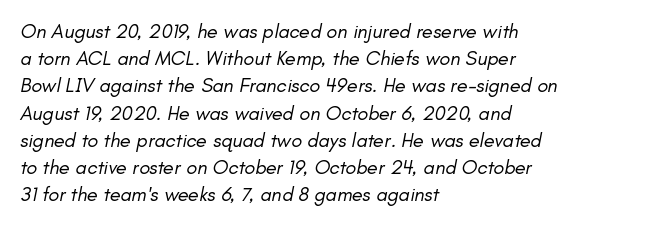
This rendering leaves character spacing at its baseline value. Vertical spacing — default. The zone under the glyphs is completely vacant. The font's italic variant was chosen for this text.
